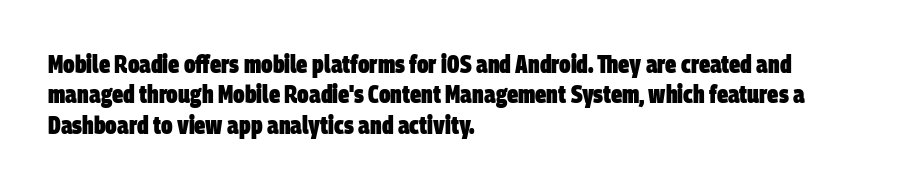
{"bold": "yes", "underline": "no", "align": "left", "line_spacing_ratio": 1.22, "letter_spacing": "normal", "letter_spacing_em": 0.0, "glyph_px": 25}
